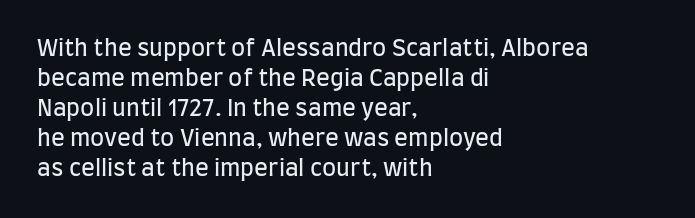
Q: Is the text bold? A: No.
Q: Is the text italic (slanted)? A: No, it is upright.
Q: Is the text underlined? A: No.
Q: How is the paragraph aligned? A: Left-aligned.
Q: Is the spacing between letters normal or unusually wide? A: Normal.
Q: Is the spacing between lines tight, normal or loose? A: Normal.
